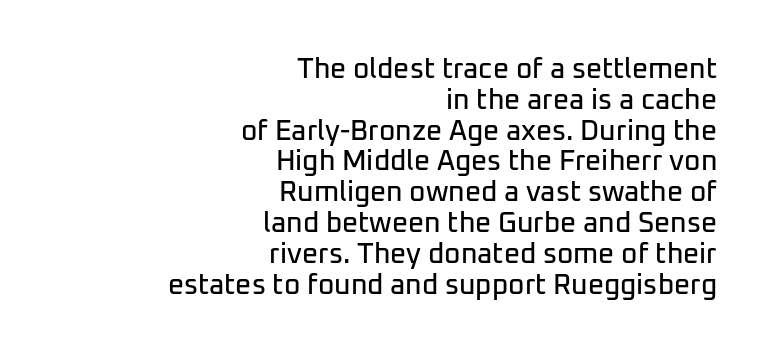
Note: no serifs on the glyphs. No word sits above an underline. Reading down the column, the eye jumps only a short way to each next line. Unlike italic type, these characters show no tilt at all. Typeset ragged left — the right edge is the straight one.
